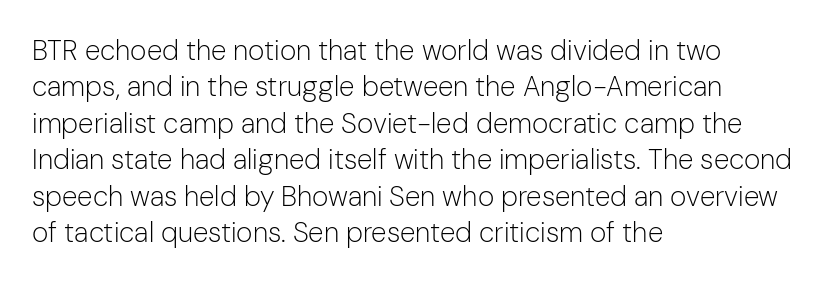
{"serif": "no", "italic": "no", "bold": "no", "weight": "light", "width": "normal", "stroke_contrast": "low", "x_height": "medium", "monospaced": "no", "underline": "no", "align": "left", "line_spacing": "normal", "line_spacing_ratio": 1.3, "letter_spacing": "normal", "letter_spacing_em": 0.0, "glyph_px": 28}
